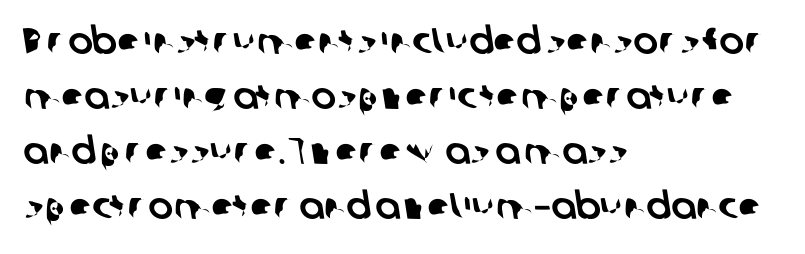
The image shows 37 px sans-serif type; set left-aligned, normal line spacing (1.49x), normal letter spacing, not underlined; low stroke contrast and a medium x-height.
